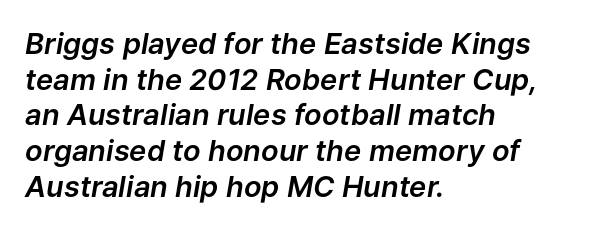
{"italic": "yes", "lean": "right", "slant_degrees": 9, "width": "normal", "stroke_contrast": "low", "x_height": "medium", "monospaced": "no", "underline": "no", "align": "left", "line_spacing_ratio": 1.23, "letter_spacing": "normal", "letter_spacing_em": 0.0, "glyph_px": 29}
